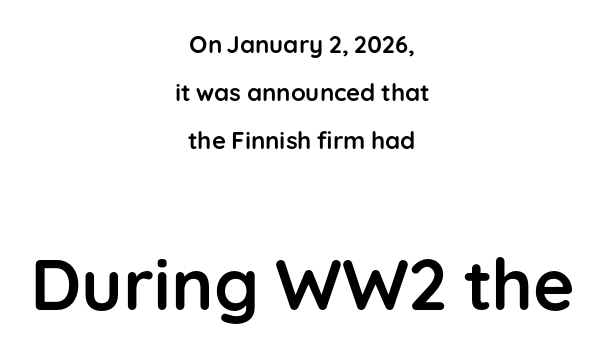
The image shows 71 px semibold sans-serif type, upright; set centered, loose line spacing (2.0x), normal letter spacing, not underlined; the second (bottom) block is 2.96x larger; low stroke contrast and a medium x-height.
